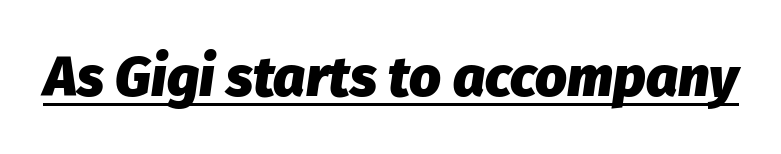
Q: Is the text bold? A: Yes.
Q: Is the text italic (slanted)? A: Yes, it leans right by about 8 degrees.
Q: Is the text underlined? A: Yes.
Q: Is the spacing between letters normal or unusually wide? A: Normal.
Q: Width (condensed, normal, or wide)? A: Normal.
Q: Stroke contrast? A: Low.
Q: x-height? A: Medium.
Q: Monospaced? A: No.
